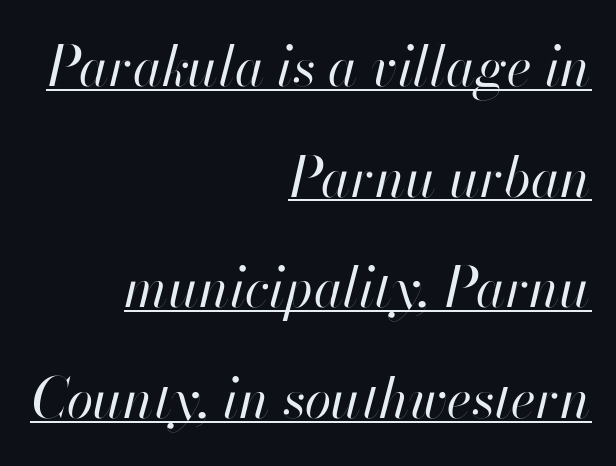
Q: Is the text bold? A: No.
Q: Is the text italic (slanted)? A: Yes, it leans right by about 13 degrees.
Q: Is the text underlined? A: Yes.
Q: How is the paragraph aligned? A: Right-aligned.
Q: Is the spacing between letters normal or unusually wide? A: Normal.
Q: Is the spacing between lines tight, normal or loose? A: Loose.
Q: Width (condensed, normal, or wide)? A: Normal.
Q: Stroke contrast? A: High.
Q: x-height? A: Small.
Q: Monospaced? A: No.
